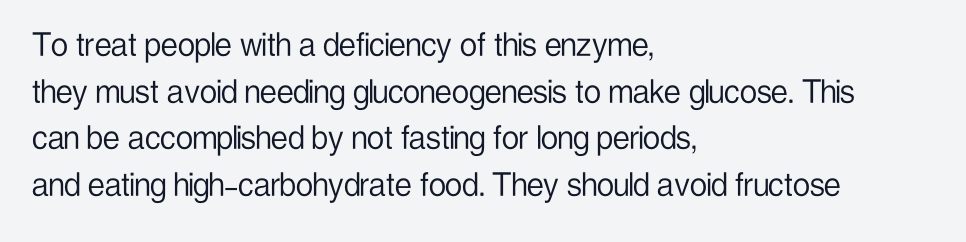
{"serif": "no", "italic": "no", "bold": "no", "weight": "light", "width": "condensed", "stroke_contrast": "low", "x_height": "medium", "monospaced": "no", "underline": "no", "align": "left", "line_spacing_ratio": 1.23, "letter_spacing": "normal", "letter_spacing_em": 0.0, "glyph_px": 38}
